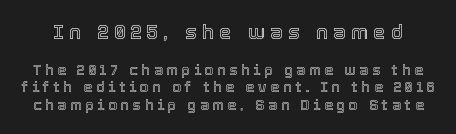
Does the bottom block carry the larger type? No, the top block does. Descenders are the only things crossing below the line. Unlike italic type, these characters show no tilt at all. Tracking value appears strongly positive — letters spread wide.
